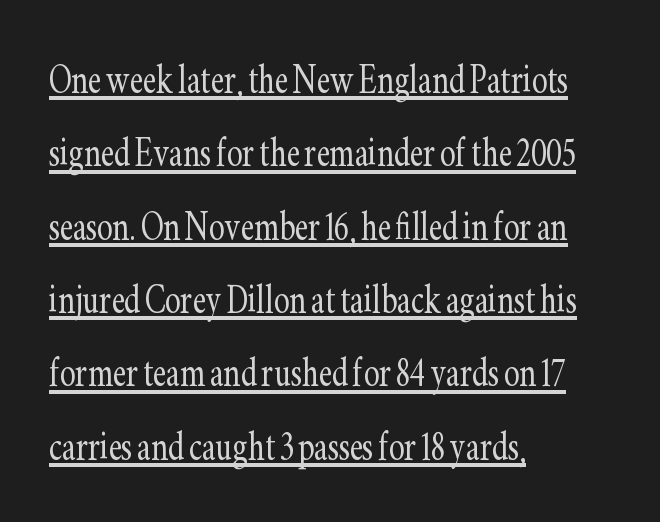
{"serif": "yes", "italic": "no", "bold": "no", "weight": "light", "width": "condensed", "stroke_contrast": "low", "x_height": "small", "monospaced": "no", "underline": "yes", "align": "left", "line_spacing": "normal", "line_spacing_ratio": 1.56, "letter_spacing": "normal", "letter_spacing_em": 0.0, "glyph_px": 47}
